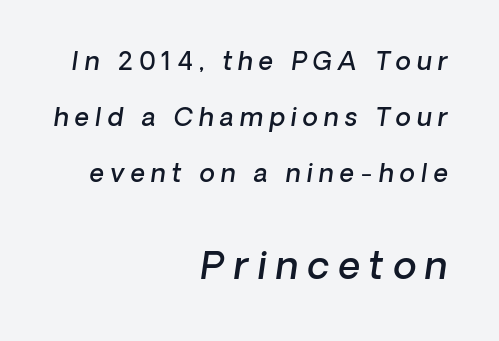
Q: Is the text bold? A: Semi-bold.
Q: Is the typeface a serif or a sans-serif typeface? A: Sans-serif.
Q: Is the text underlined? A: No.
Q: How is the paragraph aligned? A: Right-aligned.
Q: Is the spacing between letters normal or unusually wide? A: Unusually wide.
Q: Is the spacing between lines tight, normal or loose? A: Loose.
Q: Which block of text is set in a larger size, the first (top) or the second (bottom)? A: The second (bottom) one.
Q: Width (condensed, normal, or wide)? A: Normal.
Q: Stroke contrast? A: Low.
Q: x-height? A: Medium.
Q: Monospaced? A: No.
